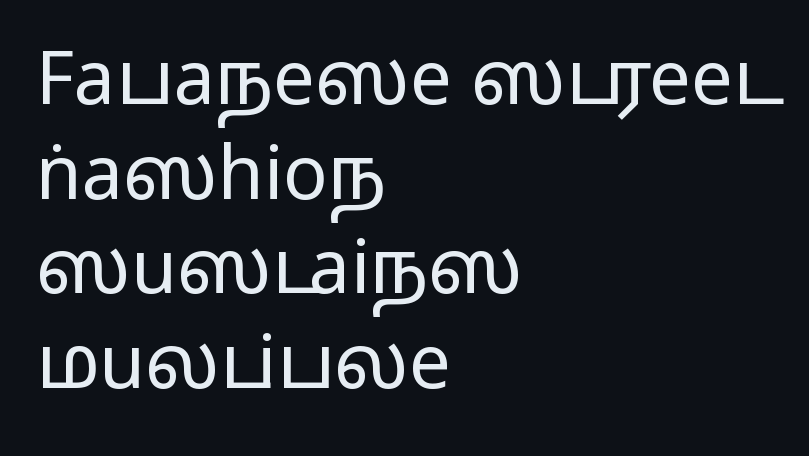
Q: Is the text bold? A: No.
Q: Is the text italic (slanted)? A: No, it is upright.
Q: Is the typeface a serif or a sans-serif typeface? A: Sans-serif.
Q: Is the text underlined? A: No.
Q: How is the paragraph aligned? A: Left-aligned.
Q: Is the spacing between letters normal or unusually wide? A: Normal.
Q: Is the spacing between lines tight, normal or loose? A: Normal.
Q: Width (condensed, normal, or wide)? A: Wide.
Q: Stroke contrast? A: Low.
Q: x-height? A: Medium.
Q: Monospaced? A: No.
